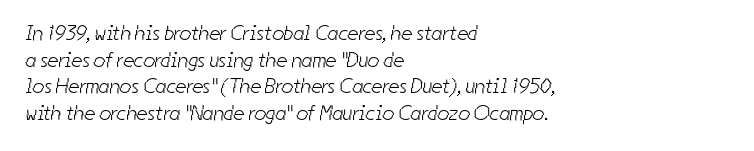
These lines are set flush left with a ragged right edge. How are the letters spaced? Ordinarily, with no added tracking. Each stroke keeps to a modest, everyday thickness or less. The line-height multiplier appears to be the usual default. Descender tails drop into unmarked territory.
